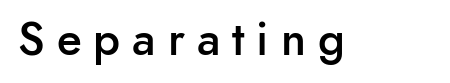
The tracking reads as deliberately expanded to a designer's eye. Beneath every word, the page is bare. Think of a printed novel: that variable character pitch is what you see here. Posture: vertical. Unlike a traditional serif, this face leaves its strokes unadorned.
